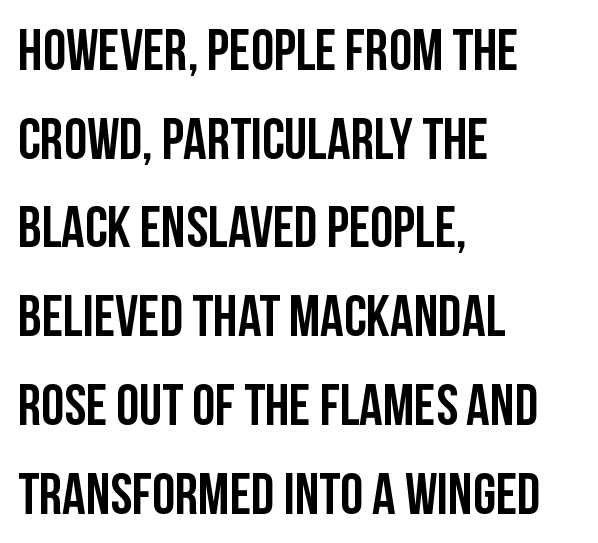
This sample keeps an unexceptional amount of space between lines. Varying glyph widths throughout — classic text-font behaviour. Observe the absence of serifs on each vertical stroke in this sample. Each row of text sits above clean, open space. Do the letters lean? They stand straight.
